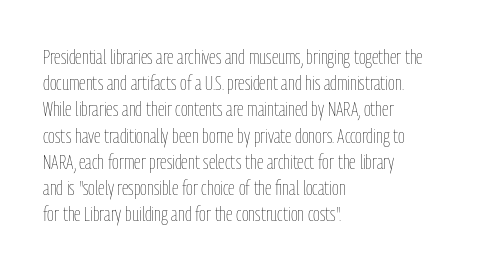
Does extra space separate the letters? No, they use regular spacing. Layout note: lines flush left. The area under the type is left untouched. This reads as an unemphasized weight, regular at the heaviest. This is roman type, the default non-slanted kind. Vertical spacing — default.
